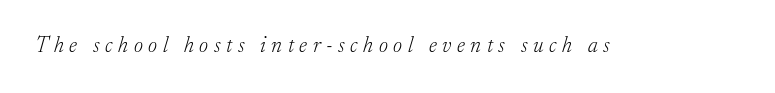
{"italic": "yes", "lean": "right", "slant_degrees": 17, "bold": "no", "underline": "no", "letter_spacing": "wide", "letter_spacing_em": 0.25, "glyph_px": 22}
